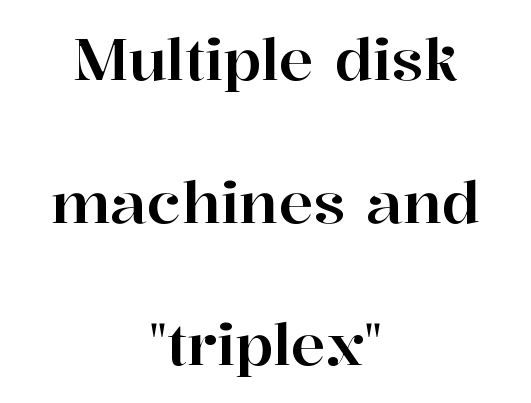
Reading down the block, each line starts at a different indent, mirrored at its end. Designer's note — italics off, roman on. A clean baseline with only descenders dipping below it. Varying glyph widths throughout — classic text-font behaviour. Letter spacing: default.
